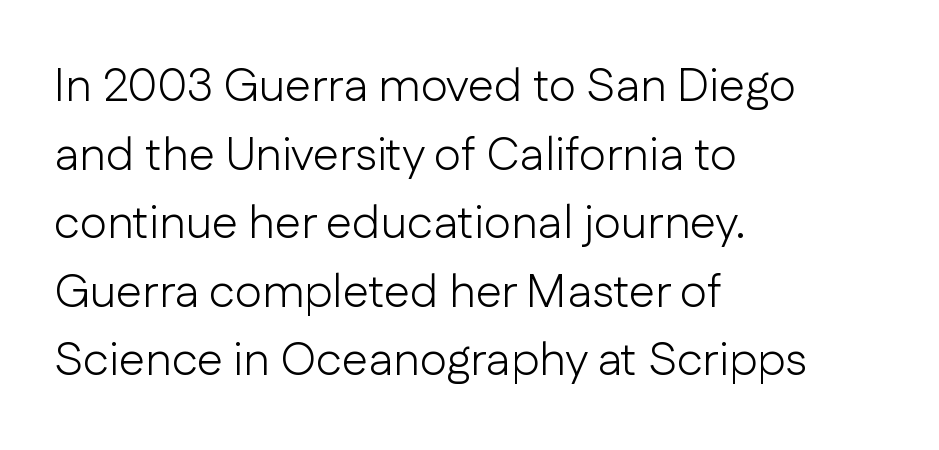
{"serif": "no", "italic": "no", "bold": "no", "weight": "light", "width": "normal", "stroke_contrast": "low", "x_height": "medium", "monospaced": "no", "underline": "no", "align": "left", "line_spacing": "normal", "line_spacing_ratio": 1.46, "letter_spacing": "normal", "letter_spacing_em": 0.0, "glyph_px": 47}
